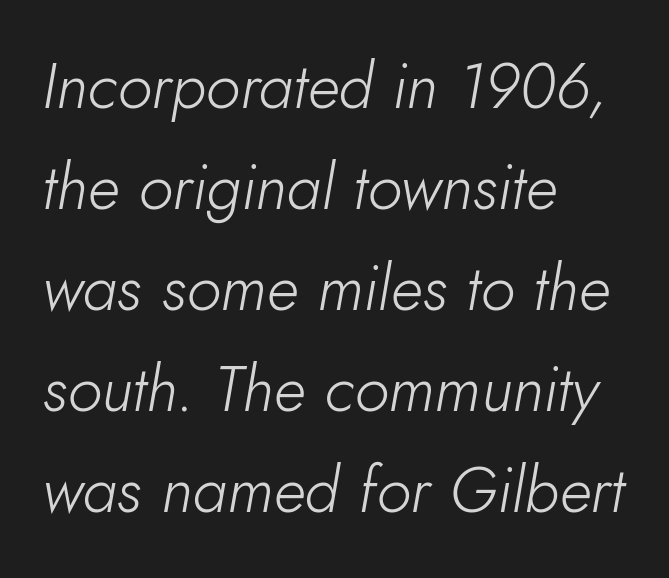
Q: Is the text bold? A: No.
Q: Is the text italic (slanted)? A: Yes, it leans right by about 10 degrees.
Q: Is the text underlined? A: No.
Q: How is the paragraph aligned? A: Left-aligned.
Q: Is the spacing between letters normal or unusually wide? A: Normal.
Q: Is the spacing between lines tight, normal or loose? A: Normal.
Q: Width (condensed, normal, or wide)? A: Normal.
Q: Stroke contrast? A: Low.
Q: x-height? A: Small.
Q: Monospaced? A: No.
